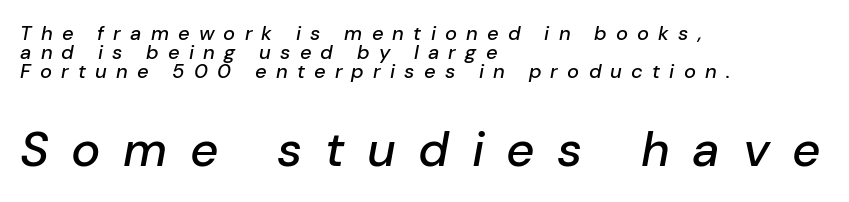
{"italic": "yes", "lean": "right", "slant_degrees": 10, "width": "normal", "stroke_contrast": "low", "x_height": "medium", "monospaced": "no", "underline": "no", "align": "left", "line_spacing": "tight", "line_spacing_ratio": 0.96, "letter_spacing": "wide", "letter_spacing_em": 0.46, "larger_block": "second", "size_ratio": 2.45, "glyph_px": 49}
